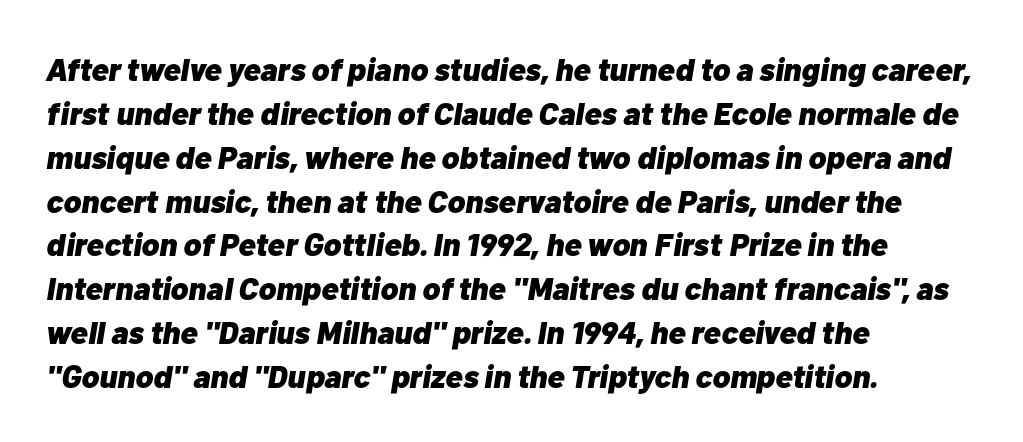
The image shows 32 px heavy type, italic (leaning right); set left-aligned, normal line spacing (1.37x), normal letter spacing, not underlined; low stroke contrast and a medium x-height.
